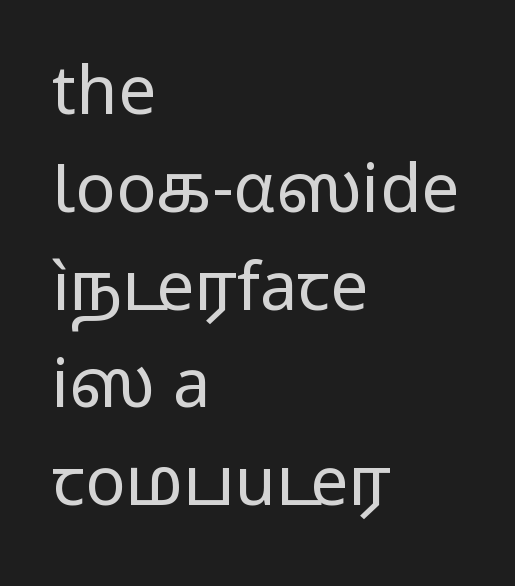
Q: Is the text bold? A: No.
Q: Is the text italic (slanted)? A: No, it is upright.
Q: Is the typeface a serif or a sans-serif typeface? A: Sans-serif.
Q: Is the text underlined? A: No.
Q: How is the paragraph aligned? A: Left-aligned.
Q: Is the spacing between letters normal or unusually wide? A: Normal.
Q: Is the spacing between lines tight, normal or loose? A: Normal.
Q: Width (condensed, normal, or wide)? A: Wide.
Q: Stroke contrast? A: Low.
Q: x-height? A: Medium.
Q: Monospaced? A: No.
